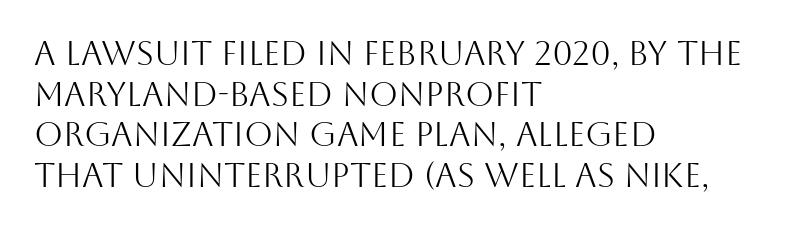
Q: Is the text bold? A: No.
Q: Is the text italic (slanted)? A: No, it is upright.
Q: Is the typeface a serif or a sans-serif typeface? A: Sans-serif.
Q: Is the text underlined? A: No.
Q: How is the paragraph aligned? A: Left-aligned.
Q: Is the spacing between letters normal or unusually wide? A: Normal.
Q: Width (condensed, normal, or wide)? A: Normal.
Q: Stroke contrast? A: Medium.
Q: x-height? A: Large.
Q: Monospaced? A: No.
